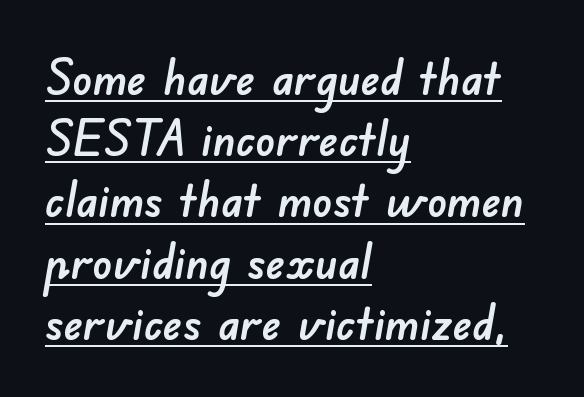
What kind of face is this? One without serifs — a sans. Students, observe: this is what conventionally led text looks like. Each letter keeps its own natural width here, so spacing adapts to shape. Notice how a bar underscores the lettering throughout.
